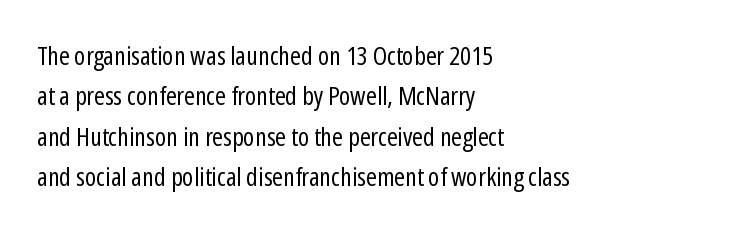
{"italic": "no", "bold": "no", "underline": "no", "align": "left", "line_spacing": "normal", "line_spacing_ratio": 1.55, "letter_spacing": "normal", "letter_spacing_em": 0.0, "glyph_px": 26}
